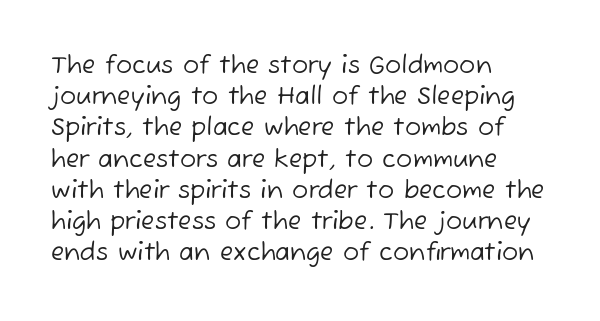
Q: Is the text bold? A: No.
Q: Is the text underlined? A: No.
Q: How is the paragraph aligned? A: Left-aligned.
Q: Is the spacing between letters normal or unusually wide? A: Normal.
Q: Is the spacing between lines tight, normal or loose? A: Normal.
